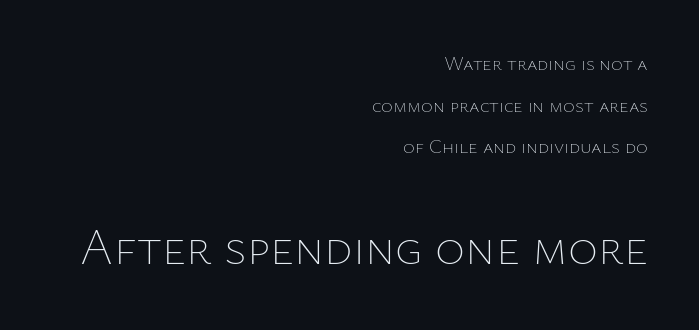
Reading down the block, your eye finds every line finishing at a fixed right position. Here the designer chose a conventional face with non-uniform glyph widths. This sample uses plain, unmodified letter spacing. Counters stay open thanks to moderate or lighter strokes. The passage shown begins with its smaller block and ends with its larger one. This block would shrink considerably if given ordinary leading; it's expanded now.
